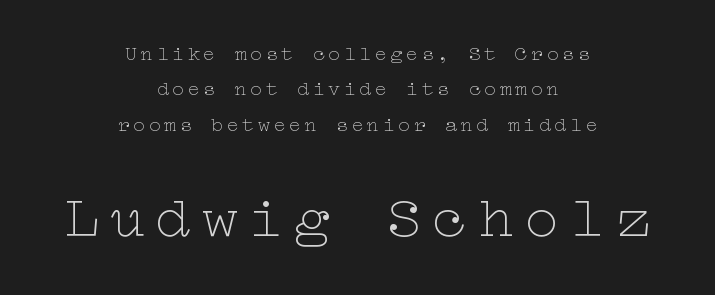
The image shows 59 px thin, wide type, upright; set centered, line spacing 1.77x, not underlined; the second (bottom) block is 2.95x larger; low stroke contrast and a medium x-height.
